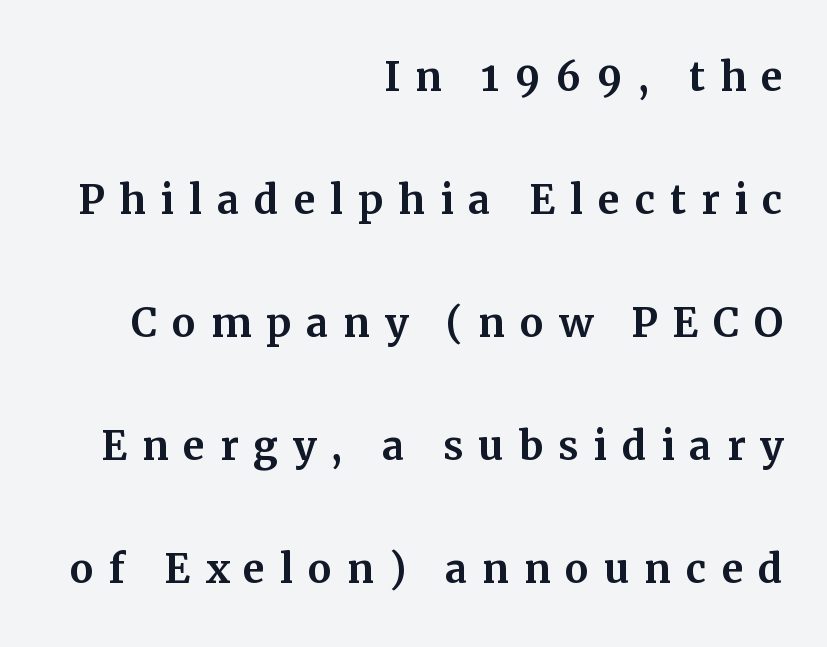
Glyph-to-glyph distance is far greater than everyday printed text. Reading down the block, your eye finds every line finishing at a fixed right position. Typographically, this falls in the serif category. A clean baseline with only descenders dipping below it. The space between consecutive lines is lavish. The letters stand upright; this is a roman face.
